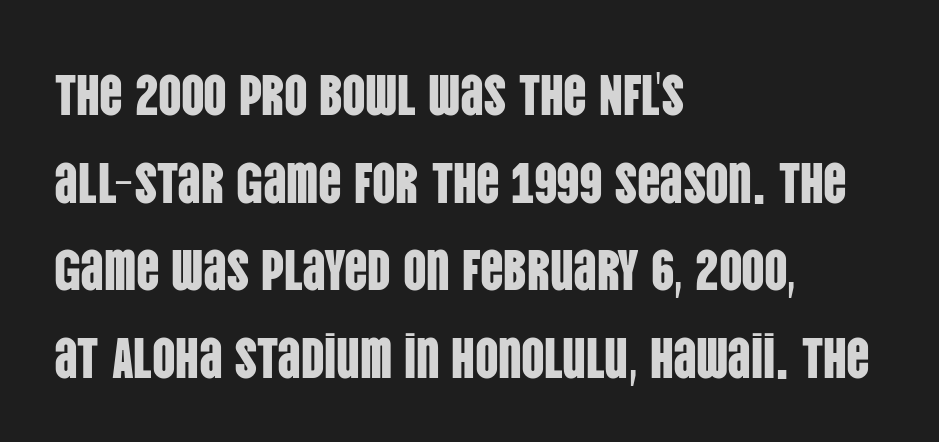
{"serif": "no", "italic": "no", "width": "condensed", "stroke_contrast": "low", "x_height": "large", "monospaced": "no", "underline": "no", "align": "left", "line_spacing": "normal", "line_spacing_ratio": 1.51, "letter_spacing": "normal", "letter_spacing_em": 0.0, "glyph_px": 58}
